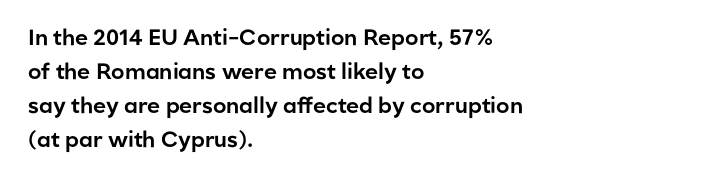
Q: Is the text italic (slanted)? A: No, it is upright.
Q: Is the text underlined? A: No.
Q: How is the paragraph aligned? A: Left-aligned.
Q: Is the spacing between letters normal or unusually wide? A: Normal.
Q: Is the spacing between lines tight, normal or loose? A: Normal.
